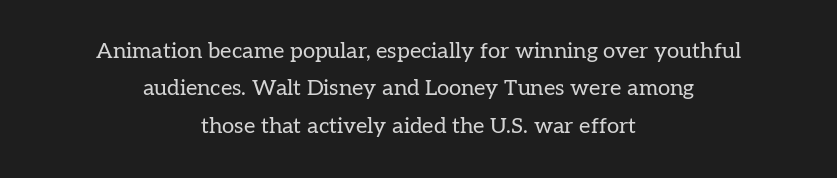
Q: Is the text bold? A: No.
Q: Is the text italic (slanted)? A: No, it is upright.
Q: Is the text underlined? A: No.
Q: How is the paragraph aligned? A: Centered.
Q: Is the spacing between letters normal or unusually wide? A: Normal.
Q: Is the spacing between lines tight, normal or loose? A: Normal.
